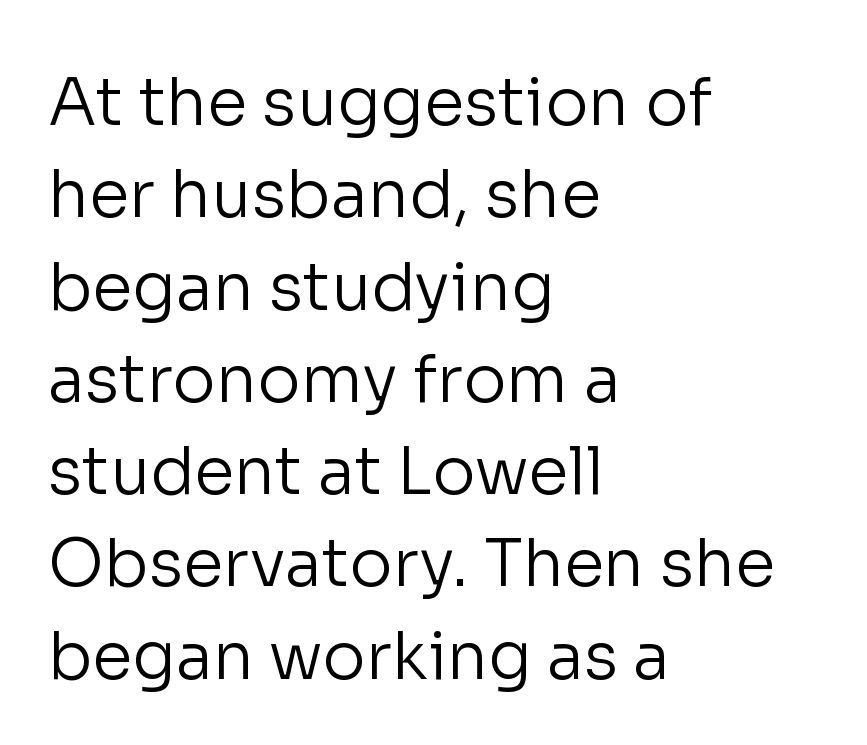
{"serif": "no", "italic": "no", "bold": "no", "weight": "regular", "width": "normal", "stroke_contrast": "low", "x_height": "medium", "monospaced": "no", "underline": "no", "align": "left", "line_spacing": "normal", "line_spacing_ratio": 1.42, "letter_spacing": "normal", "letter_spacing_em": 0.0, "glyph_px": 65}
